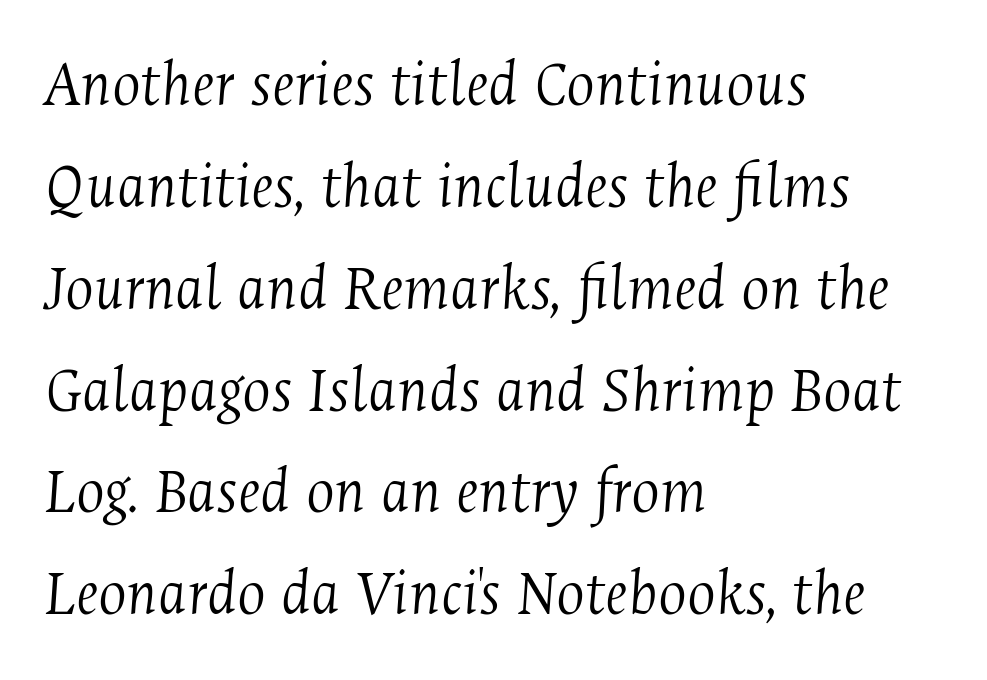
{"serif": "yes", "italic": "yes", "lean": "right", "slant_degrees": 4, "bold": "no", "weight": "light", "width": "condensed", "stroke_contrast": "medium", "x_height": "medium", "monospaced": "no", "underline": "no", "align": "left", "line_spacing": "normal", "line_spacing_ratio": 1.52, "letter_spacing": "normal", "letter_spacing_em": 0.0, "glyph_px": 67}
